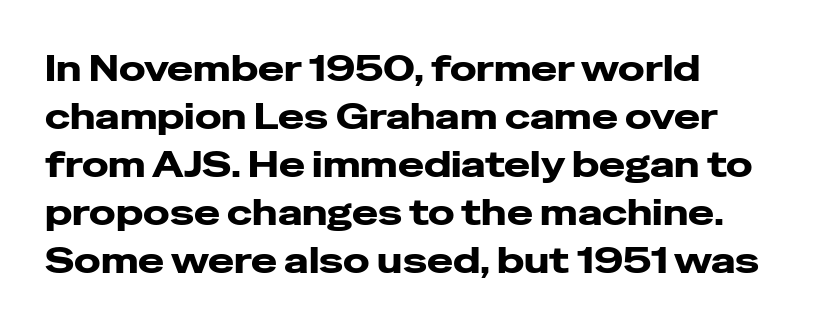
The image shows 35 px heavy, wide sans-serif type, upright; set left-aligned, normal line spacing (1.37x), normal letter spacing, not underlined; low stroke contrast and a medium x-height.
